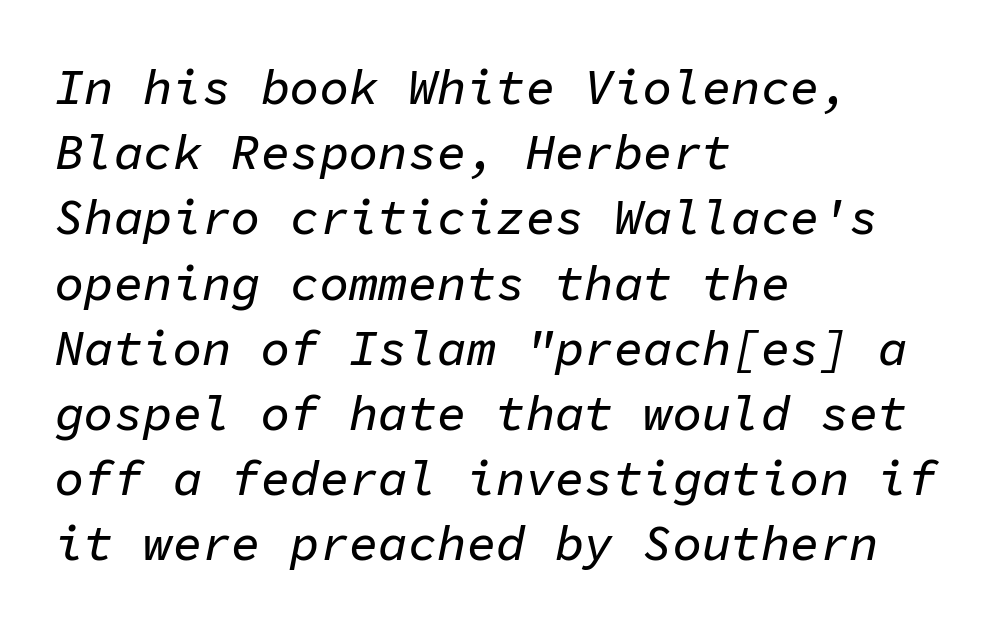
The image shows 49 px text type, italic (leaning right), monospaced; set left-aligned, normal line spacing (1.33x), normal letter spacing, not underlined; low stroke contrast and a medium x-height.
